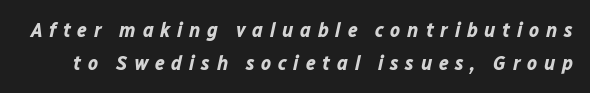
Q: Is the text bold? A: Yes.
Q: Is the text italic (slanted)? A: Yes, it leans right by about 12 degrees.
Q: Is the text underlined? A: No.
Q: Is the spacing between letters normal or unusually wide? A: Unusually wide.
Q: Is the spacing between lines tight, normal or loose? A: Normal.
